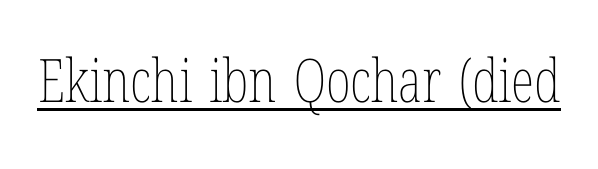
Q: Is the text bold? A: No.
Q: Is the text italic (slanted)? A: No, it is upright.
Q: Is the text underlined? A: Yes.
Q: Is the spacing between letters normal or unusually wide? A: Normal.
Q: Width (condensed, normal, or wide)? A: Condensed.
Q: Stroke contrast? A: Low.
Q: x-height? A: Medium.
Q: Monospaced? A: No.
